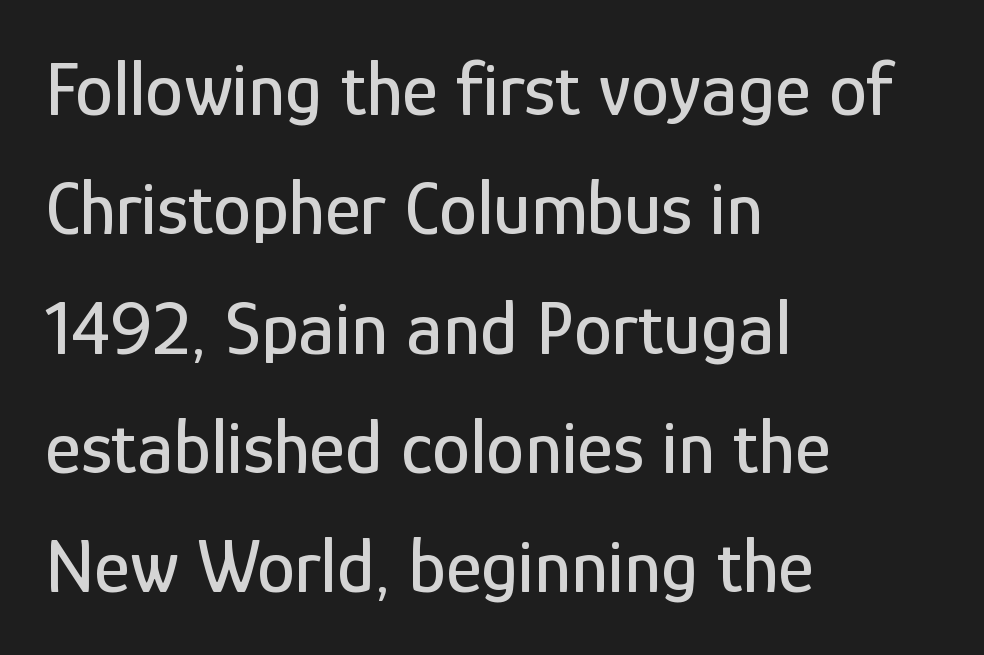
Character widths vary here, with narrow letters taking less room than wide ones. The lettering holds an erect, upright posture throughout. The lines are quadded left. What's the leading like? Ordinary, nothing unusual. Plain, unruled lines of type.
